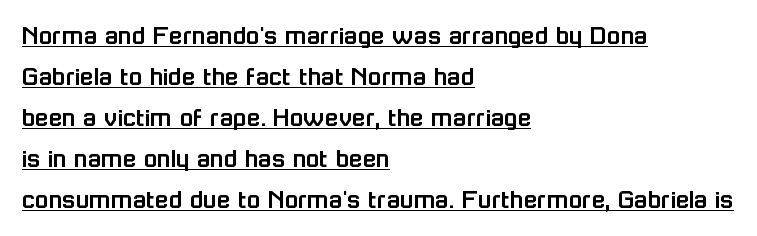
This rendering leaves character spacing at its baseline value. Is there any slant? The stems are plumb. Character widths vary here, with narrow letters taking less room than wide ones. All the whitespace from short lines collects on the right.
